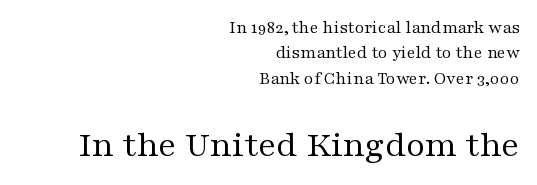
{"serif": "yes", "italic": "no", "bold": "no", "weight": "regular", "width": "wide", "stroke_contrast": "medium", "x_height": "medium", "monospaced": "no", "underline": "no", "align": "right", "line_spacing": "normal", "line_spacing_ratio": 1.41, "letter_spacing": "normal", "letter_spacing_em": 0.0, "larger_block": "second", "size_ratio": 2.06, "glyph_px": 37}
